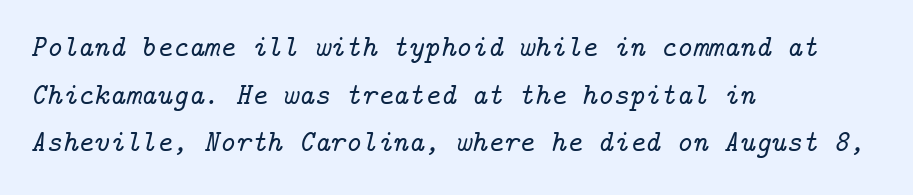
Q: Is the text italic (slanted)? A: Yes, it leans right by about 14 degrees.
Q: Is the typeface a serif or a sans-serif typeface? A: Serif.
Q: Is the text underlined? A: No.
Q: How is the paragraph aligned? A: Left-aligned.
Q: Is the spacing between letters normal or unusually wide? A: Normal.
Q: Is the spacing between lines tight, normal or loose? A: Normal.
Q: Width (condensed, normal, or wide)? A: Normal.
Q: Stroke contrast? A: Low.
Q: x-height? A: Medium.
